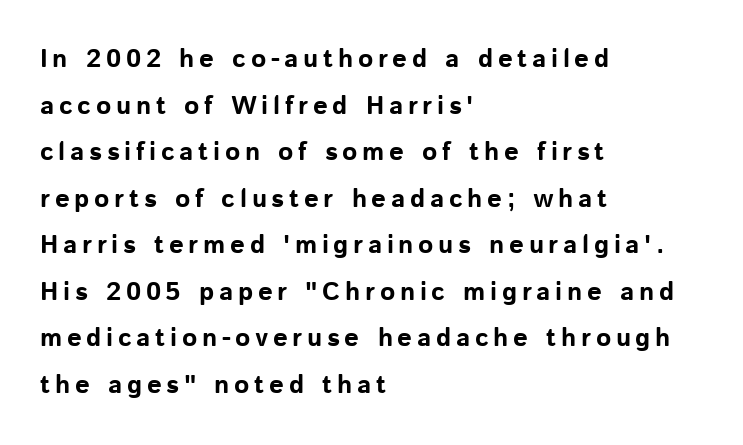
The image shows 26 px bold type, upright; set left-aligned, line spacing 1.79x, not underlined.
